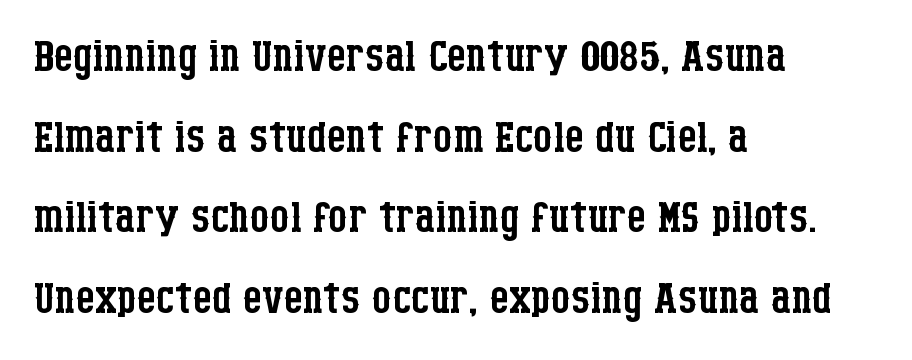
The image shows 61 px regular-weight, condensed serif type, upright; set left-aligned, normal line spacing (1.32x), normal letter spacing, not underlined; low stroke contrast and a large x-height.
